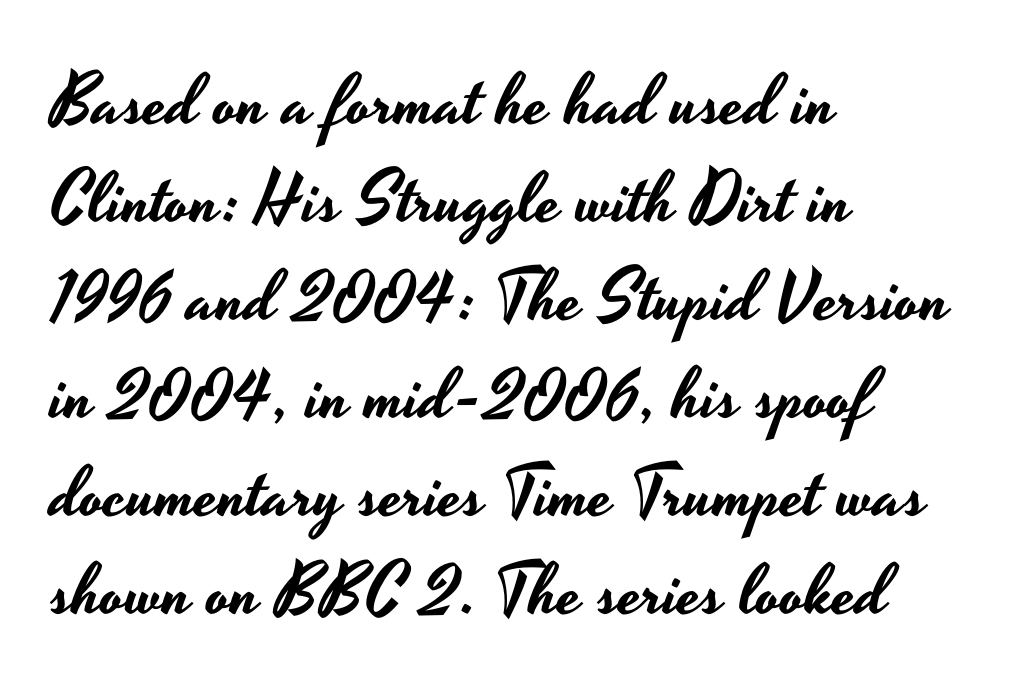
{"serif": "no", "width": "wide", "stroke_contrast": "low", "x_height": "small", "monospaced": "no", "underline": "no", "align": "left", "line_spacing": "normal", "line_spacing_ratio": 1.38, "letter_spacing": "normal", "letter_spacing_em": 0.0, "glyph_px": 71}
